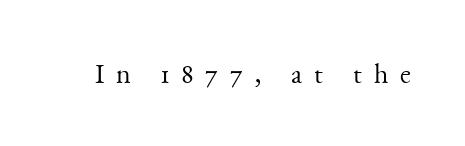
Q: Is the text bold? A: No.
Q: Is the text italic (slanted)? A: No, it is upright.
Q: Is the typeface a serif or a sans-serif typeface? A: Serif.
Q: Is the text underlined? A: No.
Q: Is the spacing between letters normal or unusually wide? A: Unusually wide.
Q: Width (condensed, normal, or wide)? A: Normal.
Q: Stroke contrast? A: Medium.
Q: x-height? A: Small.
Q: Monospaced? A: No.
